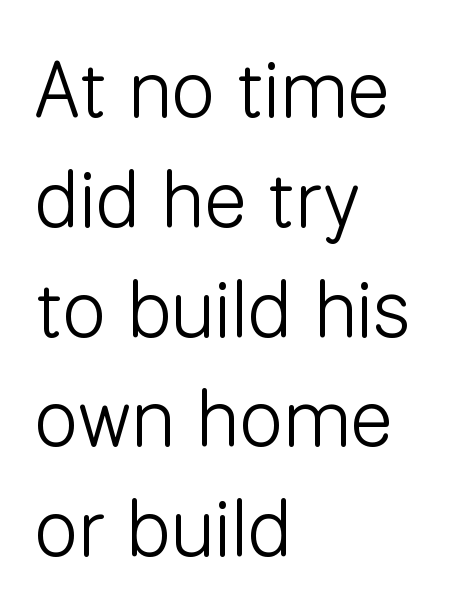
Q: Is the text bold? A: No.
Q: Is the text italic (slanted)? A: No, it is upright.
Q: Is the typeface a serif or a sans-serif typeface? A: Sans-serif.
Q: Is the text underlined? A: No.
Q: How is the paragraph aligned? A: Left-aligned.
Q: Is the spacing between letters normal or unusually wide? A: Normal.
Q: Is the spacing between lines tight, normal or loose? A: Normal.
Q: Width (condensed, normal, or wide)? A: Normal.
Q: Stroke contrast? A: Low.
Q: x-height? A: Medium.
Q: Monospaced? A: No.
